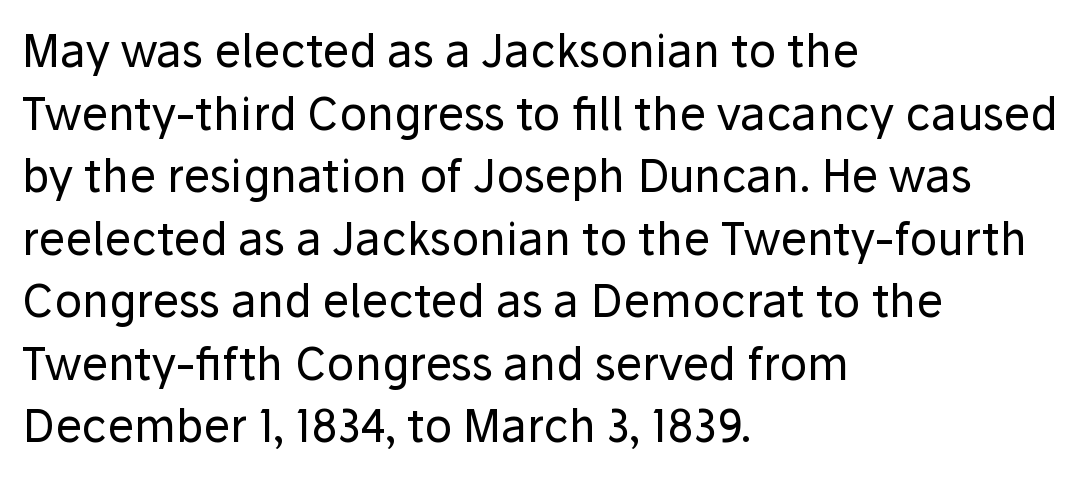
Q: Is the text bold? A: No.
Q: Is the text italic (slanted)? A: No, it is upright.
Q: Is the typeface a serif or a sans-serif typeface? A: Sans-serif.
Q: Is the text underlined? A: No.
Q: How is the paragraph aligned? A: Left-aligned.
Q: Is the spacing between letters normal or unusually wide? A: Normal.
Q: Is the spacing between lines tight, normal or loose? A: Normal.
Q: Width (condensed, normal, or wide)? A: Normal.
Q: Stroke contrast? A: Low.
Q: x-height? A: Medium.
Q: Monospaced? A: No.
